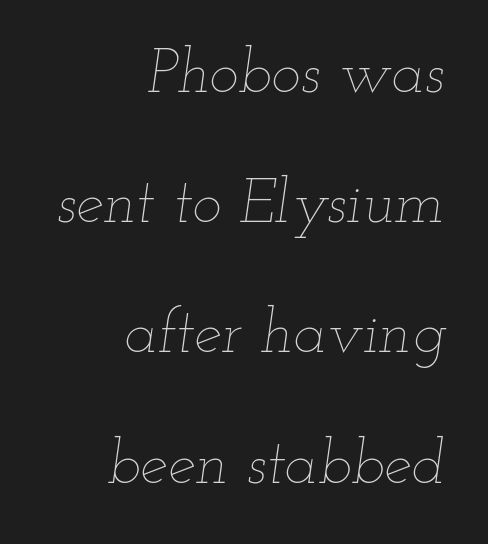
You could call the tracking neutral — neither tight nor loose. The passage shown is typed in a proportional face where columns would drift. Vertical spacing — loose. All the whitespace from short lines collects on the left.
